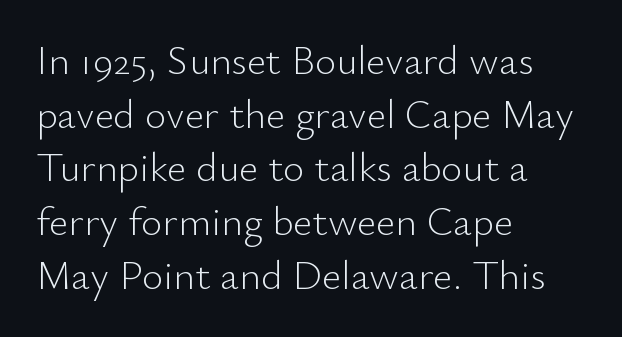
{"serif": "no", "italic": "no", "bold": "no", "weight": "light", "width": "normal", "stroke_contrast": "low", "x_height": "small", "monospaced": "no", "underline": "no", "align": "left", "line_spacing": "normal", "line_spacing_ratio": 1.31, "letter_spacing": "normal", "letter_spacing_em": 0.0, "glyph_px": 41}
